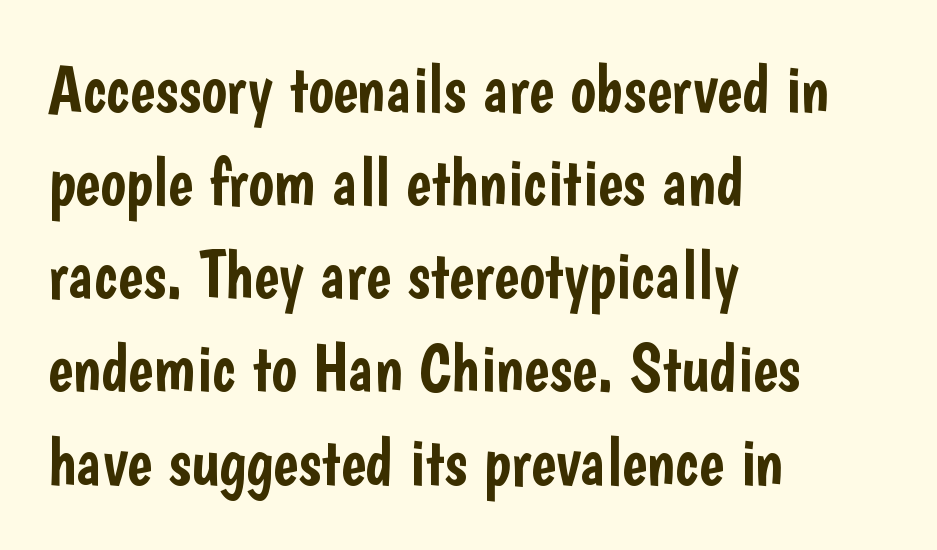
Notice how the passage keeps a crisp vertical edge on the left only. Decoration check: the copy has no underline. This sample uses a sans-serif face. Is this a fixed-width face? No — the glyphs have proportional, varying widths. The rendering keeps characters at their native spacing. Italic: no, the glyphs are upright roman.
